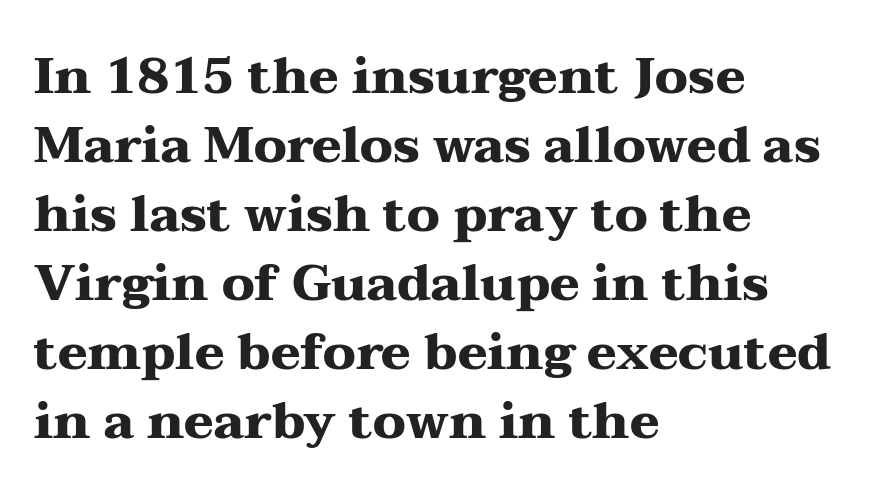
The image shows 50 px heavy, wide serif type, upright; set left-aligned, normal line spacing (1.38x), normal letter spacing, not underlined; medium stroke contrast and a medium x-height.
